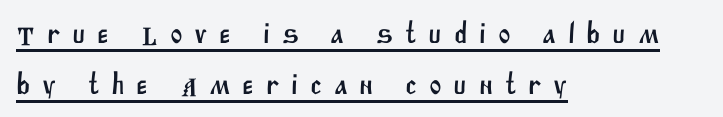
The horizontal fit of the characters is loose and conspicuously gappy. The lines are quadded left. A continuous stroke trails under the words, as in a hyperlink. The passage shown is typeset with a sans-serif family. The line-height multiplier appears to be the usual default.
